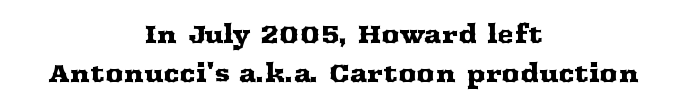
{"italic": "no", "underline": "no", "align": "center", "line_spacing": "normal", "line_spacing_ratio": 1.55, "letter_spacing": "normal", "letter_spacing_em": 0.0, "glyph_px": 25}
